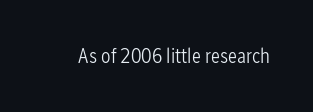
The image shows 21 px text type, upright; set normal letter spacing, not underlined.
